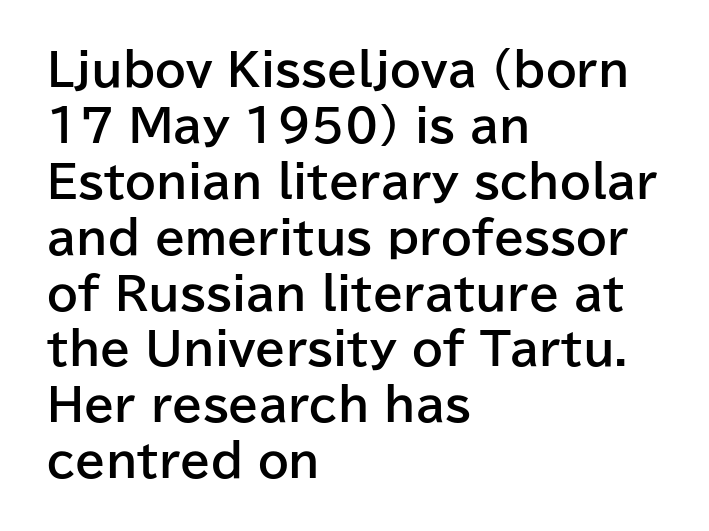
The image shows 44 px bold sans-serif type, upright; set left-aligned, normal line spacing (1.27x), normal letter spacing, not underlined; low stroke contrast and a medium x-height.
